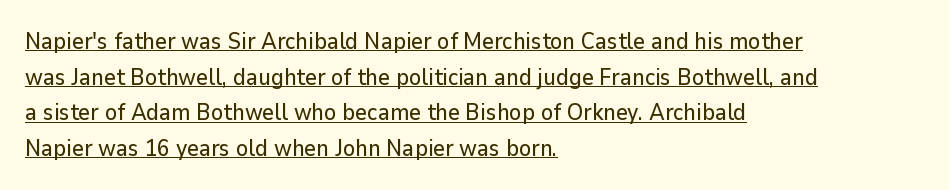
Q: Is the text italic (slanted)? A: No, it is upright.
Q: Is the text underlined? A: Yes.
Q: How is the paragraph aligned? A: Left-aligned.
Q: Is the spacing between letters normal or unusually wide? A: Normal.
Q: Is the spacing between lines tight, normal or loose? A: Normal.
